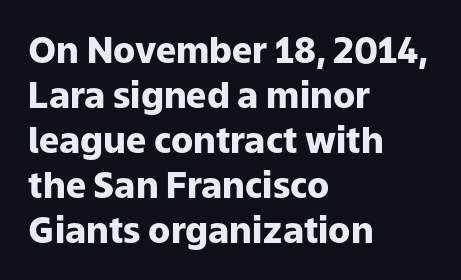
Q: Is the text bold? A: Yes.
Q: Is the text italic (slanted)? A: No, it is upright.
Q: Is the typeface a serif or a sans-serif typeface? A: Sans-serif.
Q: Is the text underlined? A: No.
Q: How is the paragraph aligned? A: Left-aligned.
Q: Is the spacing between letters normal or unusually wide? A: Normal.
Q: Is the spacing between lines tight, normal or loose? A: Normal.
Q: Width (condensed, normal, or wide)? A: Normal.
Q: Stroke contrast? A: Low.
Q: x-height? A: Medium.
Q: Monospaced? A: No.
